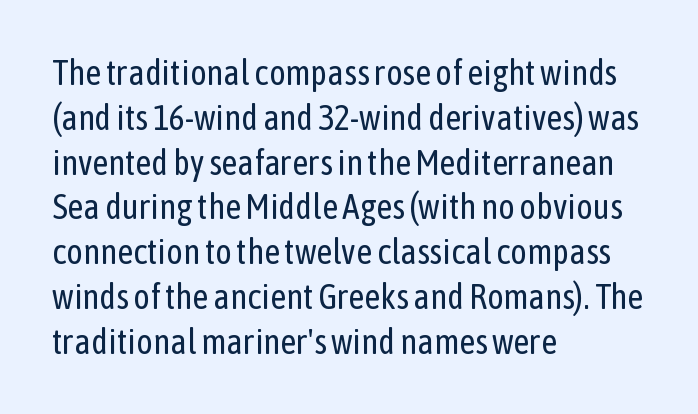
Q: Is the text bold? A: No.
Q: Is the text italic (slanted)? A: No, it is upright.
Q: Is the typeface a serif or a sans-serif typeface? A: Sans-serif.
Q: Is the text underlined? A: No.
Q: How is the paragraph aligned? A: Left-aligned.
Q: Is the spacing between letters normal or unusually wide? A: Normal.
Q: Is the spacing between lines tight, normal or loose? A: Normal.
Q: Width (condensed, normal, or wide)? A: Condensed.
Q: Stroke contrast? A: Low.
Q: x-height? A: Medium.
Q: Monospaced? A: No.
